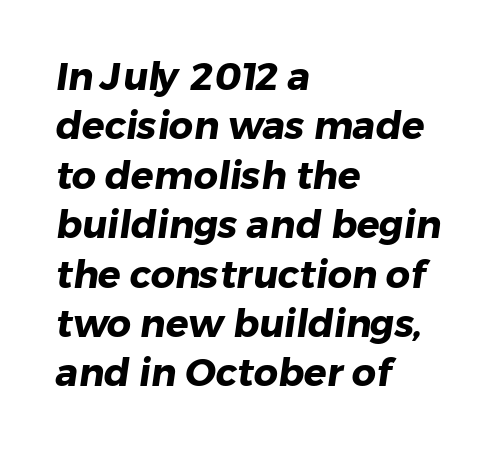
{"serif": "no", "bold": "yes", "weight": "heavy", "width": "normal", "stroke_contrast": "low", "x_height": "medium", "monospaced": "no", "underline": "no", "align": "left", "line_spacing": "normal", "line_spacing_ratio": 1.3, "letter_spacing": "normal", "letter_spacing_em": 0.0, "glyph_px": 38}
